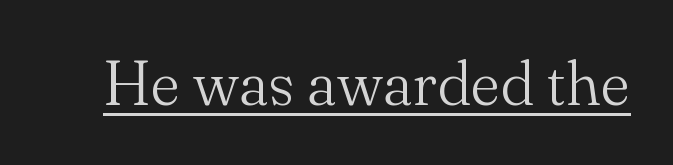
{"serif": "yes", "italic": "no", "bold": "no", "weight": "light", "width": "normal", "stroke_contrast": "medium", "x_height": "small", "monospaced": "no", "underline": "yes", "letter_spacing": "normal", "letter_spacing_em": 0.0, "glyph_px": 63}
